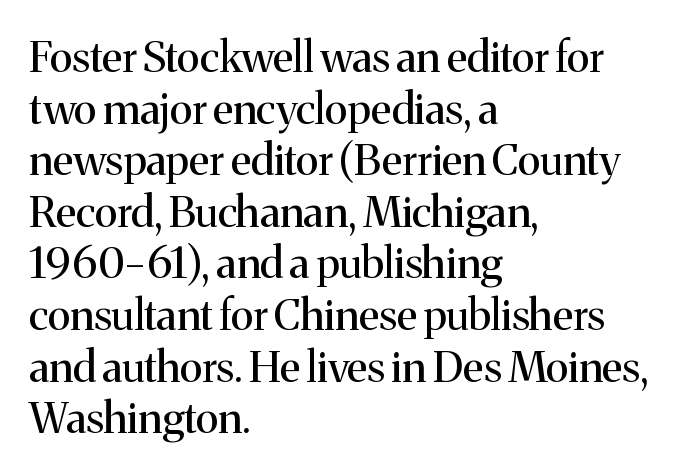
Q: Is the text bold? A: No.
Q: Is the text italic (slanted)? A: No, it is upright.
Q: Is the typeface a serif or a sans-serif typeface? A: Serif.
Q: Is the text underlined? A: No.
Q: How is the paragraph aligned? A: Left-aligned.
Q: Is the spacing between letters normal or unusually wide? A: Normal.
Q: Width (condensed, normal, or wide)? A: Normal.
Q: Stroke contrast? A: Medium.
Q: x-height? A: Medium.
Q: Monospaced? A: No.
